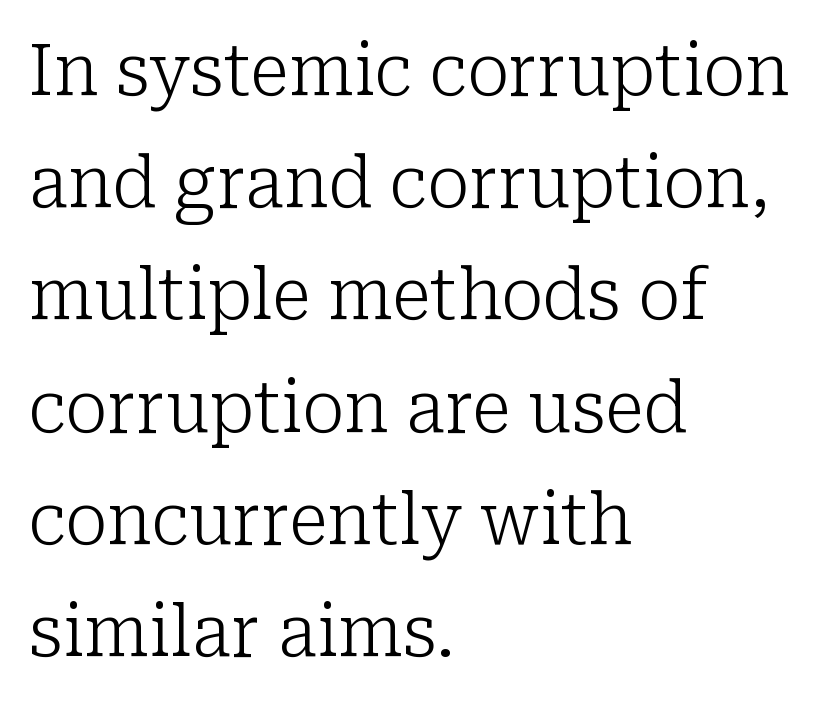
Rendered with straight, roman letterforms. The characters display serif detailing at their extremities. Looks like regular typesetting: each glyph gets only the width it needs. The zone under the glyphs is completely vacant.
